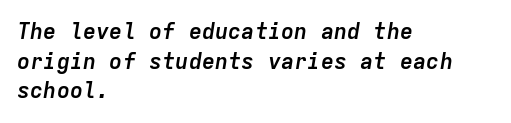
{"italic": "yes", "lean": "right", "slant_degrees": 9, "bold": "yes", "underline": "no", "align": "left", "line_spacing": "normal", "line_spacing_ratio": 1.35, "letter_spacing": "normal", "letter_spacing_em": 0.0, "glyph_px": 22}
